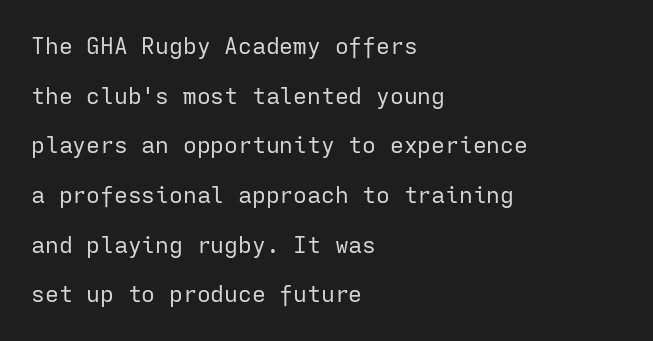
The image shows 23 px text type, upright; set left-aligned, loose line spacing (2.16x), normal letter spacing, not underlined.
